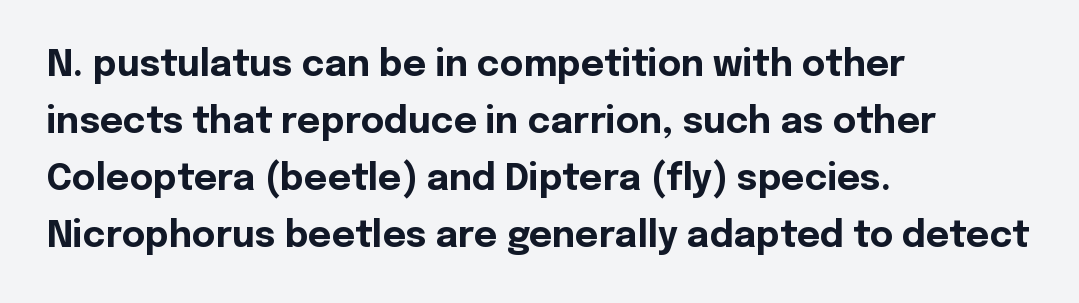
The image shows 36 px bold sans-serif type, upright; set left-aligned, normal line spacing (1.58x), normal letter spacing, not underlined; a medium x-height.
